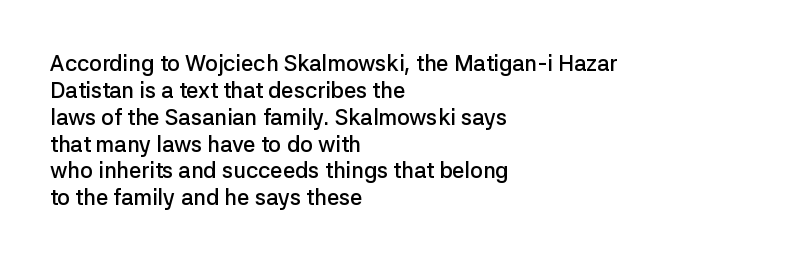
The image shows 22 px text type, upright; set left-aligned, line spacing 1.22x, normal letter spacing, not underlined.
